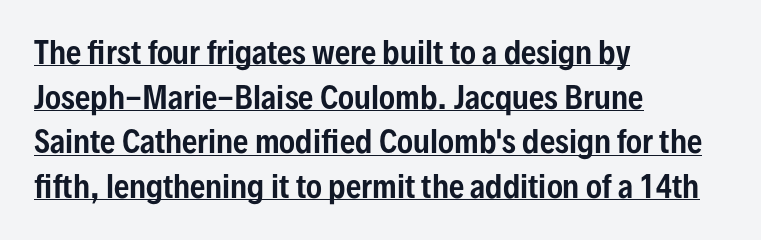
The image shows 30 px condensed sans-serif type, upright; set left-aligned, normal line spacing (1.49x), normal letter spacing, underlined; low stroke contrast and a medium x-height.
